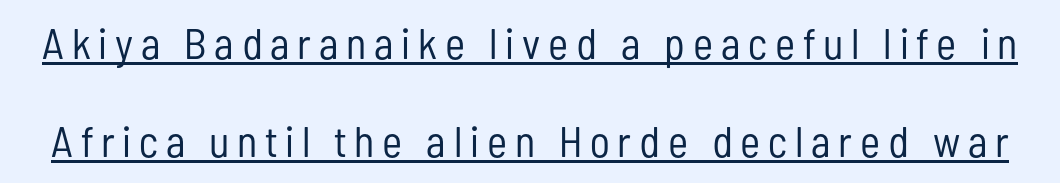
Notice how the stems are strictly vertical — no italics here. The strokes carry an ordinary text weight at most. The passage shown is typed in a proportional face where columns would drift. Does the leading feel generous? Absolutely, it's lavish. Students, observe the line beneath the letters — that is underlining.
